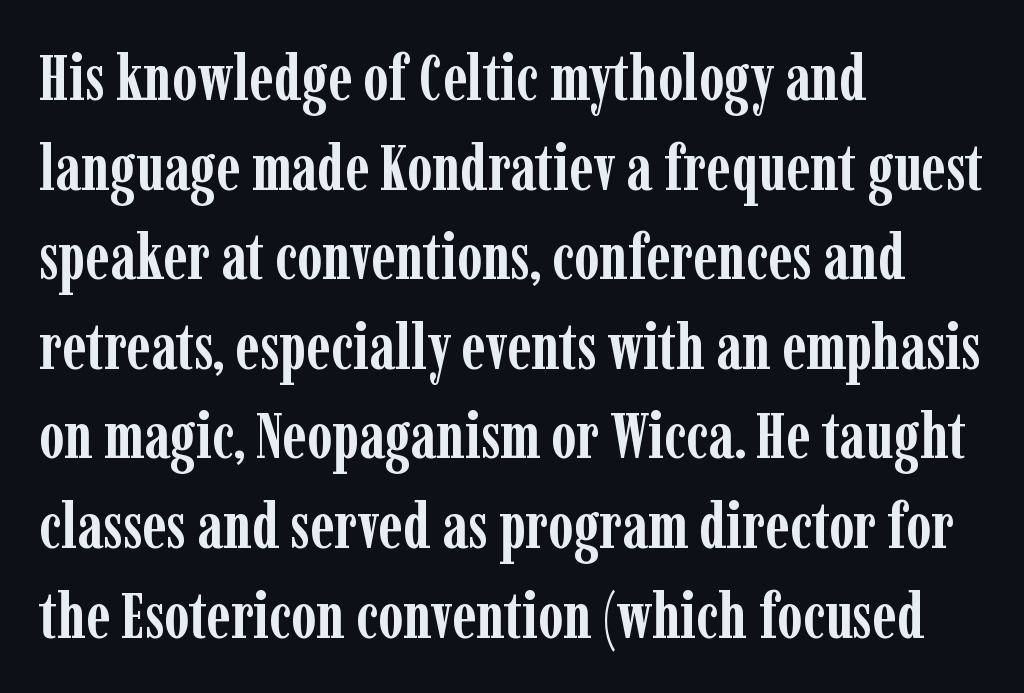
Q: Is the text bold? A: Yes.
Q: Is the text italic (slanted)? A: No, it is upright.
Q: Is the typeface a serif or a sans-serif typeface? A: Serif.
Q: Is the text underlined? A: No.
Q: How is the paragraph aligned? A: Left-aligned.
Q: Is the spacing between letters normal or unusually wide? A: Normal.
Q: Is the spacing between lines tight, normal or loose? A: Normal.
Q: Width (condensed, normal, or wide)? A: Condensed.
Q: Stroke contrast? A: Low.
Q: x-height? A: Medium.
Q: Monospaced? A: No.
